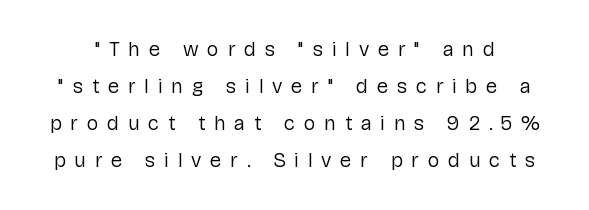
Q: Is the text bold? A: No.
Q: Is the text italic (slanted)? A: No, it is upright.
Q: Is the text underlined? A: No.
Q: Is the spacing between letters normal or unusually wide? A: Unusually wide.
